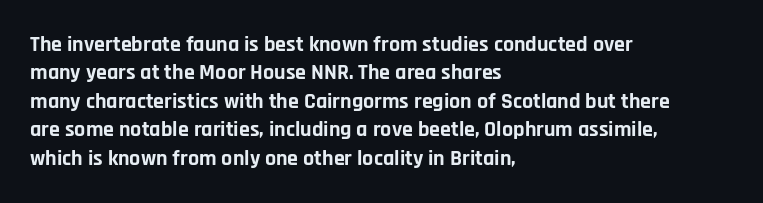
The image shows 22 px bold type, upright; set left-aligned, normal line spacing (1.29x), normal letter spacing, not underlined.
